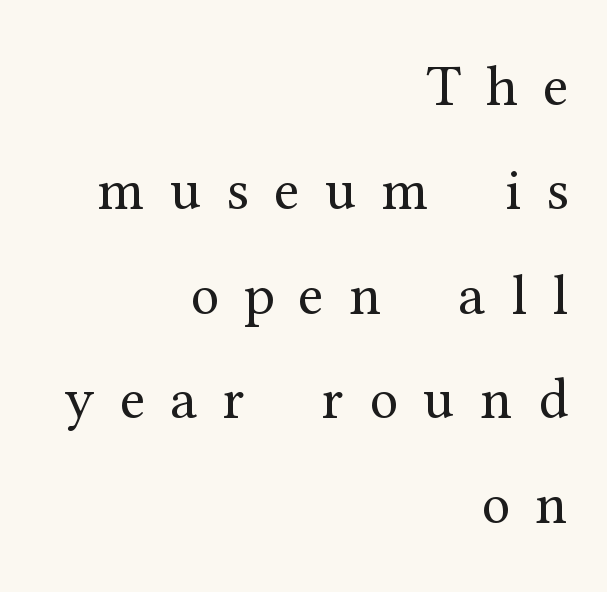
A serif font was chosen for this passage. This sample has the flowing, uneven cadence of proportional lettering. The rendering anchors every line to the right-hand side. This is roman type, the default non-slanted kind. The font sits on the lighter half of the weight spectrum, regular included. Someone cranked the tracking dial way up on this one.
